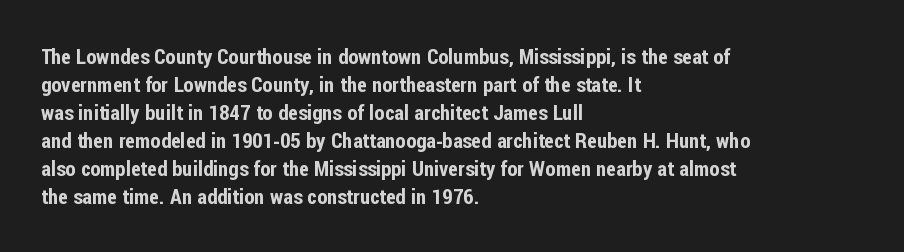
{"italic": "no", "underline": "no", "align": "left", "line_spacing": "normal", "line_spacing_ratio": 1.33, "letter_spacing": "normal", "letter_spacing_em": 0.0, "glyph_px": 21}
